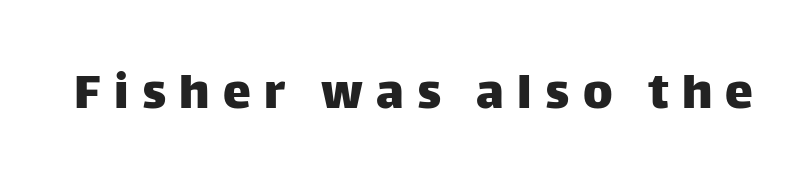
The axis of the letterforms is exactly vertical. To sum up the face: it is a sans, with no serifs. Does extra space separate the letters? Yes, quite a lot of it. Quick note: underline off. Here the designer chose a conventional face with non-uniform glyph widths.
